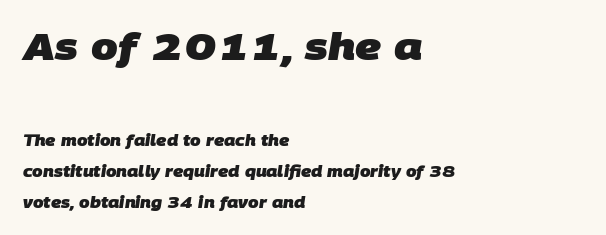
The image shows 38 px heavy sans-serif type; set left-aligned, loose line spacing (2.05x), normal letter spacing, not underlined; the first (top) block is 2.53x larger; low stroke contrast and a large x-height.
